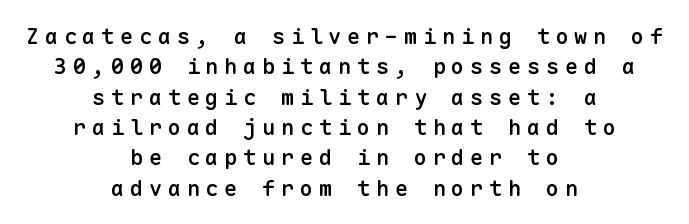
{"italic": "no", "bold": "semi", "underline": "no", "align": "center", "line_spacing": "normal", "line_spacing_ratio": 1.38, "letter_spacing": "wide", "letter_spacing_em": 0.26, "glyph_px": 22}
